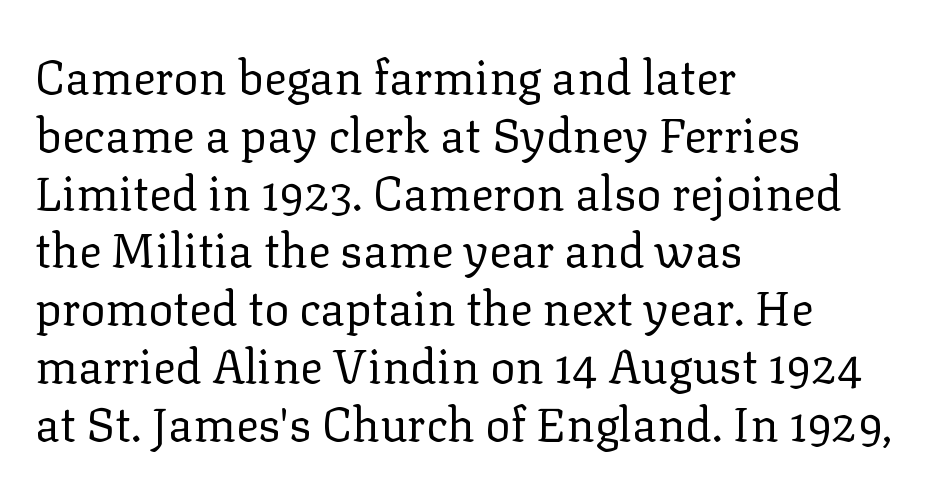
{"serif": "yes", "italic": "no", "bold": "no", "weight": "regular", "width": "normal", "stroke_contrast": "low", "x_height": "medium", "monospaced": "no", "underline": "no", "align": "left", "line_spacing_ratio": 1.23, "letter_spacing": "normal", "letter_spacing_em": 0.0, "glyph_px": 47}
